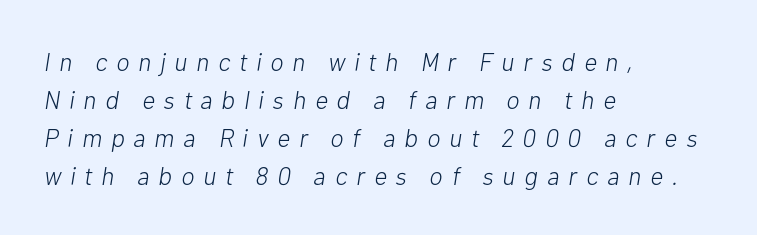
Q: Is the text bold? A: No.
Q: Is the text italic (slanted)? A: Yes, it leans right by about 10 degrees.
Q: Is the text underlined? A: No.
Q: How is the paragraph aligned? A: Left-aligned.
Q: Is the spacing between letters normal or unusually wide? A: Unusually wide.
Q: Is the spacing between lines tight, normal or loose? A: Normal.
